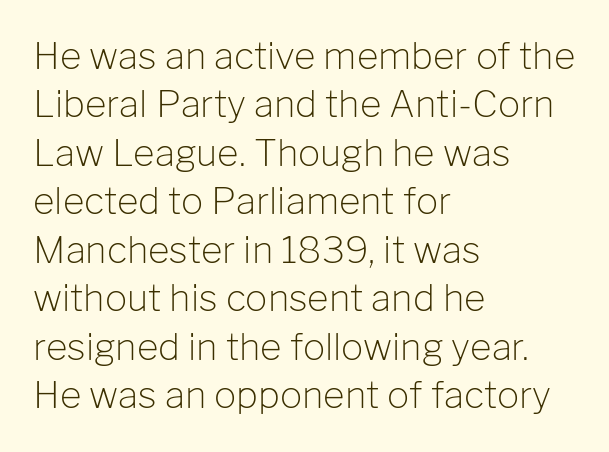
{"serif": "no", "italic": "no", "bold": "no", "weight": "light", "width": "normal", "stroke_contrast": "low", "x_height": "medium", "monospaced": "no", "underline": "no", "align": "left", "line_spacing": "normal", "line_spacing_ratio": 1.31, "letter_spacing": "normal", "letter_spacing_em": 0.0, "glyph_px": 37}
